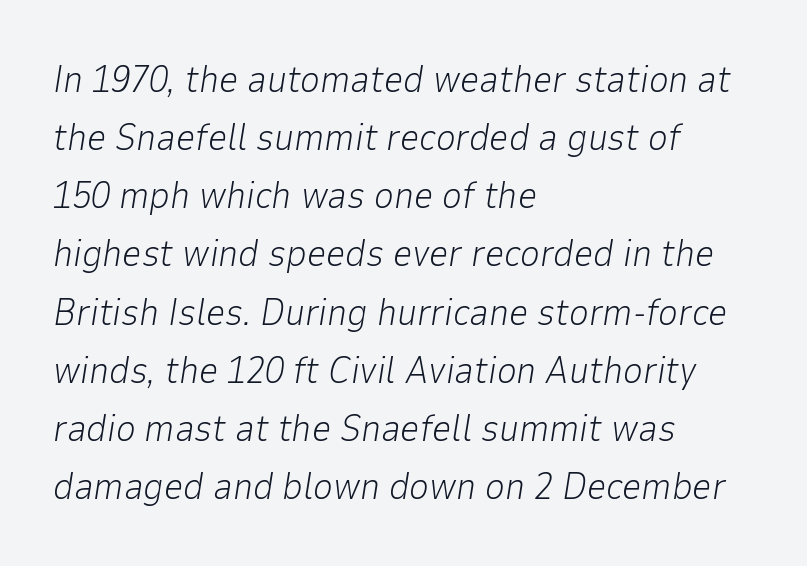
Q: Is the text bold? A: No.
Q: Is the text italic (slanted)? A: Yes, it leans right by about 9 degrees.
Q: Is the text underlined? A: No.
Q: How is the paragraph aligned? A: Left-aligned.
Q: Is the spacing between letters normal or unusually wide? A: Normal.
Q: Is the spacing between lines tight, normal or loose? A: Normal.
Q: Width (condensed, normal, or wide)? A: Normal.
Q: Stroke contrast? A: Low.
Q: x-height? A: Medium.
Q: Monospaced? A: No.
